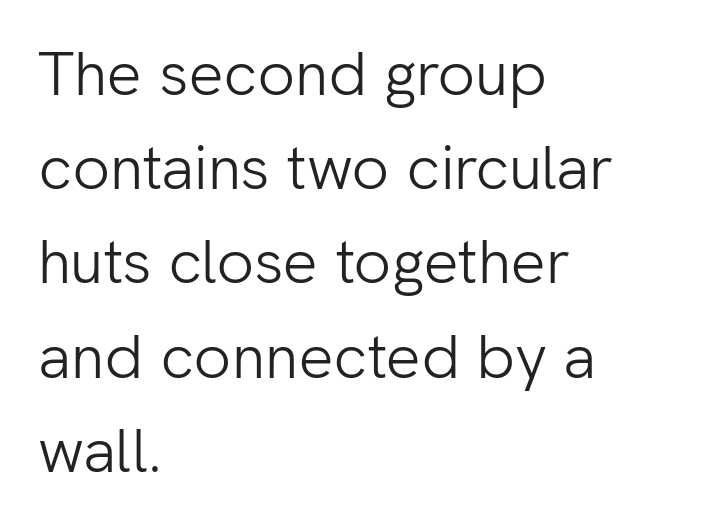
The image shows 62 px light sans-serif type, upright; set left-aligned, normal line spacing (1.52x), normal letter spacing, not underlined; low stroke contrast and a medium x-height.
